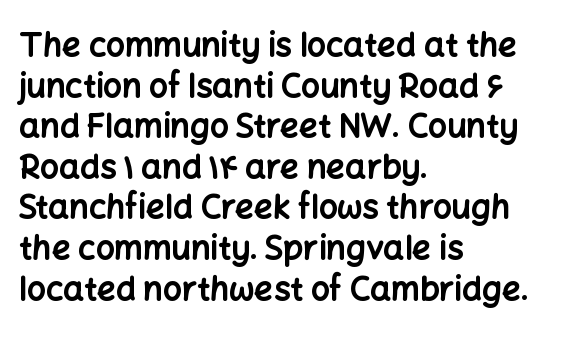
{"serif": "no", "italic": "no", "bold": "yes", "weight": "bold", "width": "normal", "stroke_contrast": "low", "x_height": "medium", "monospaced": "no", "underline": "no", "align": "left", "line_spacing_ratio": 1.23, "letter_spacing": "normal", "letter_spacing_em": 0.0, "glyph_px": 33}
